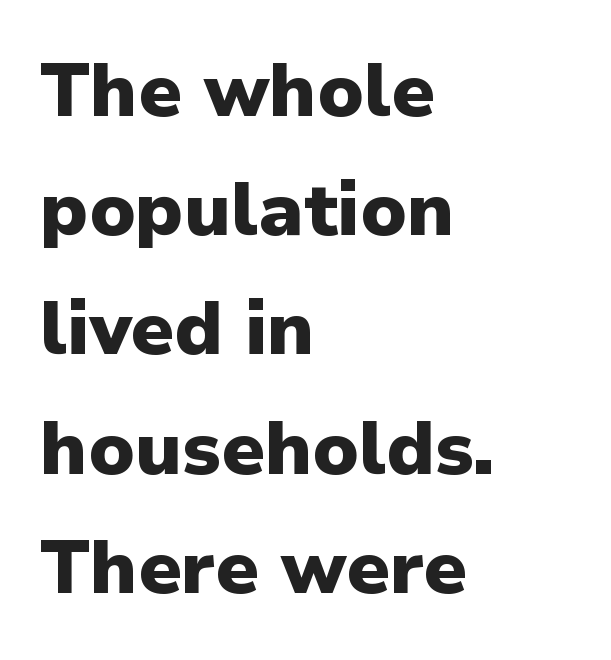
The image shows 75 px heavy sans-serif type, upright; set left-aligned, normal line spacing (1.59x), normal letter spacing, not underlined; low stroke contrast and a medium x-height.
